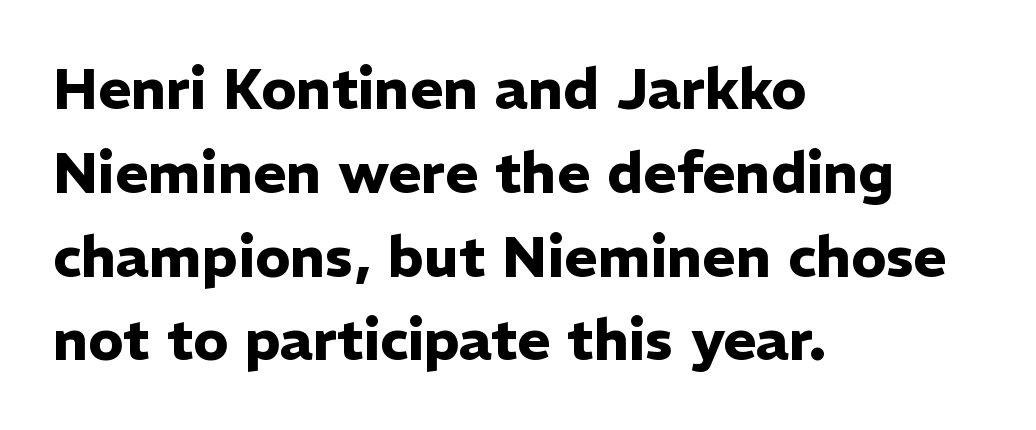
The image shows 57 px heavy sans-serif type, upright; set left-aligned, normal line spacing (1.47x), normal letter spacing, not underlined; low stroke contrast and a medium x-height.
